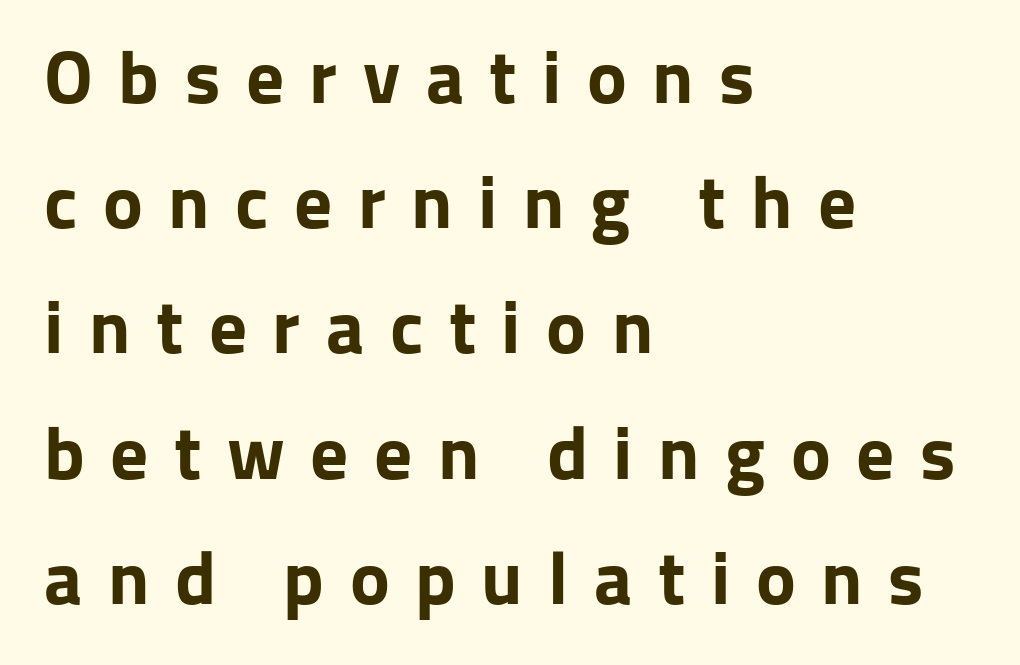
Q: Is the text bold? A: Yes.
Q: Is the text italic (slanted)? A: No, it is upright.
Q: Is the typeface a serif or a sans-serif typeface? A: Sans-serif.
Q: Is the text underlined? A: No.
Q: How is the paragraph aligned? A: Left-aligned.
Q: Is the spacing between letters normal or unusually wide? A: Unusually wide.
Q: Is the spacing between lines tight, normal or loose? A: Normal.
Q: Width (condensed, normal, or wide)? A: Normal.
Q: Stroke contrast? A: Low.
Q: x-height? A: Medium.
Q: Monospaced? A: No.
